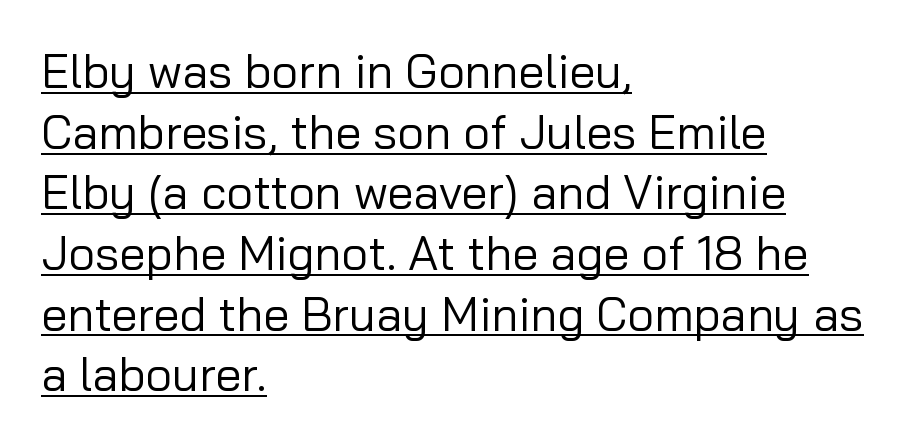
{"serif": "no", "italic": "no", "bold": "no", "weight": "regular", "width": "normal", "stroke_contrast": "low", "x_height": "medium", "monospaced": "no", "underline": "yes", "align": "left", "line_spacing": "normal", "line_spacing_ratio": 1.29, "letter_spacing": "normal", "letter_spacing_em": 0.0, "glyph_px": 47}
